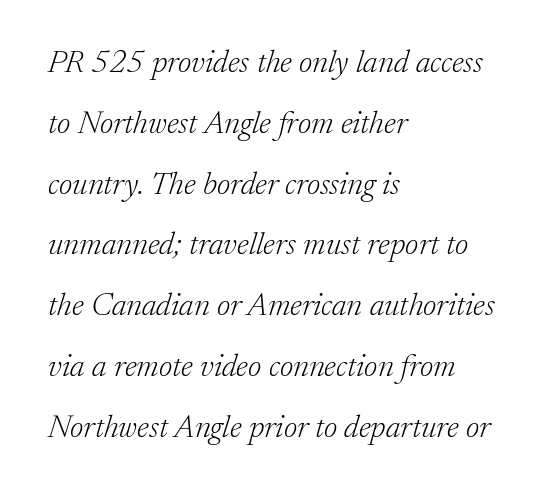
{"serif": "yes", "italic": "yes", "lean": "right", "slant_degrees": 17, "bold": "no", "weight": "light", "width": "normal", "stroke_contrast": "low", "x_height": "medium", "monospaced": "no", "underline": "no", "align": "left", "line_spacing": "loose", "line_spacing_ratio": 1.9, "letter_spacing": "normal", "letter_spacing_em": 0.0, "glyph_px": 32}
